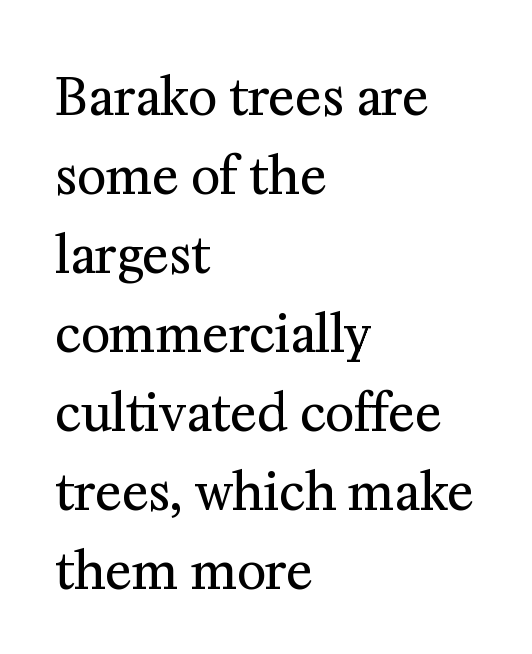
Q: Is the text bold? A: No.
Q: Is the text italic (slanted)? A: No, it is upright.
Q: Is the typeface a serif or a sans-serif typeface? A: Serif.
Q: Is the text underlined? A: No.
Q: How is the paragraph aligned? A: Left-aligned.
Q: Is the spacing between letters normal or unusually wide? A: Normal.
Q: Is the spacing between lines tight, normal or loose? A: Normal.
Q: Width (condensed, normal, or wide)? A: Normal.
Q: Stroke contrast? A: Medium.
Q: x-height? A: Medium.
Q: Monospaced? A: No.
